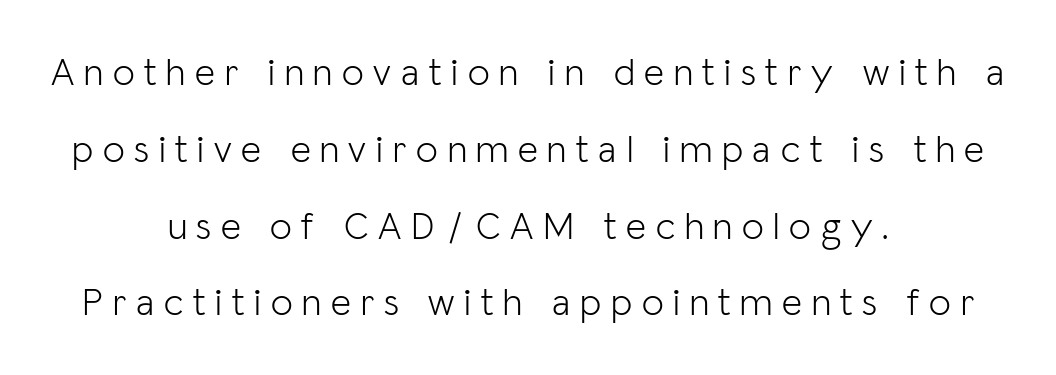
Character widths vary here, with narrow letters taking less room than wide ones. Regarding leading, the lines here are spaced well apart. The designer went with a sans here, leaving each stem footless. The line texture is sparse and dotted thanks to wide tracking. This is the regular roman posture of the typeface. Visually the block forms a symmetrical silhouette, jagged on both flanks.
